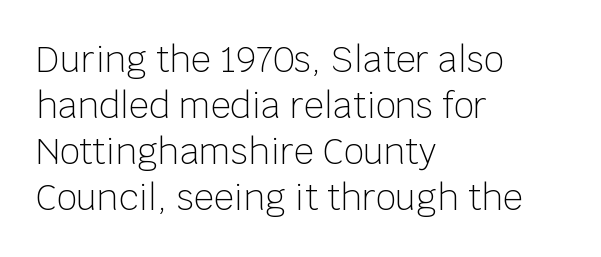
Compared with a centered layout, this one pins lines to the left instead. Character widths vary here, with narrow letters taking less room than wide ones. The block of text has a typical density, with ordinary space between rows. Every stem runs plumb, perpendicular to the baseline. The letterforms sit shoulder to shoulder at normal distance. Weight class: somewhere from thin through regular.
